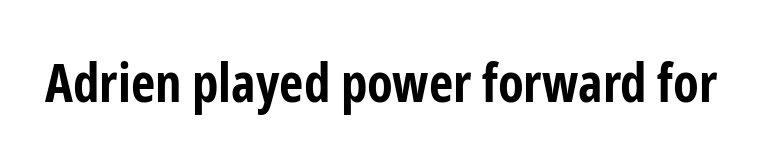
{"serif": "no", "italic": "no", "bold": "yes", "weight": "bold", "width": "condensed", "stroke_contrast": "low", "x_height": "medium", "monospaced": "no", "underline": "no", "letter_spacing": "normal", "letter_spacing_em": 0.0, "glyph_px": 53}
